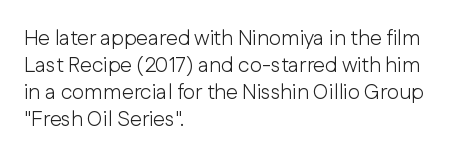
{"italic": "no", "bold": "no", "underline": "no", "align": "left", "line_spacing": "normal", "line_spacing_ratio": 1.29, "letter_spacing": "normal", "letter_spacing_em": 0.0, "glyph_px": 21}
